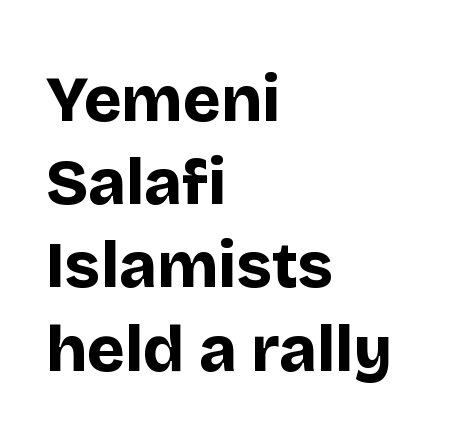
Each word holds together tightly as a unit, with standard inter-letter gaps. Serif or sans? Sans — the stroke terminals are bare. Descenders hang freely into open space. A normal amount of white space separates one row of letters from the next. Notice how thick the strokes are: this is what a full bold looks like.
